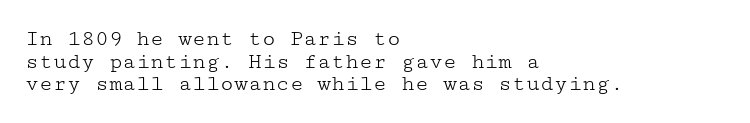
{"italic": "no", "bold": "no", "underline": "no", "align": "left", "line_spacing": "tight", "line_spacing_ratio": 0.98, "letter_spacing": "normal", "letter_spacing_em": 0.0, "glyph_px": 23}
